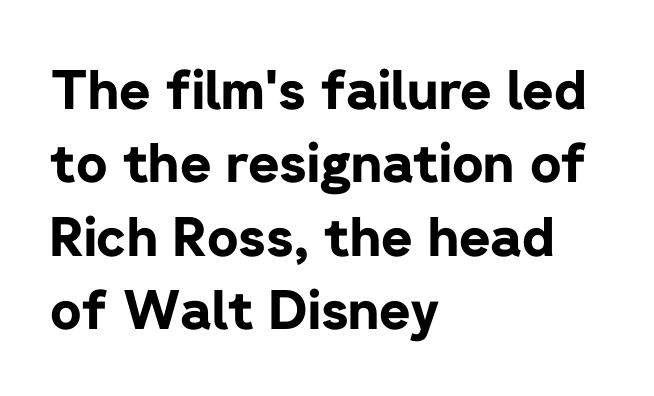
{"serif": "no", "italic": "no", "bold": "yes", "weight": "bold", "width": "normal", "stroke_contrast": "low", "x_height": "medium", "monospaced": "no", "underline": "no", "align": "left", "line_spacing": "normal", "line_spacing_ratio": 1.36, "letter_spacing": "normal", "letter_spacing_em": 0.0, "glyph_px": 54}
